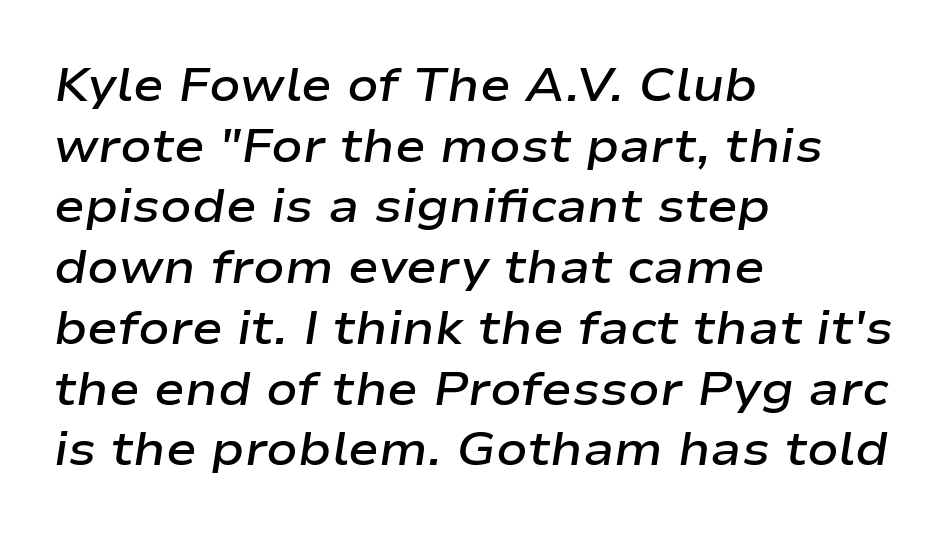
Bare-footed words on every line. Note the varied advance widths — an 'i' is clearly narrower than an 'm'. Evenly set lines give the paragraph a standard silhouette. The lettering tilts uniformly, giving the passage an italic look. Does extra space separate the letters? No, they use regular spacing.
